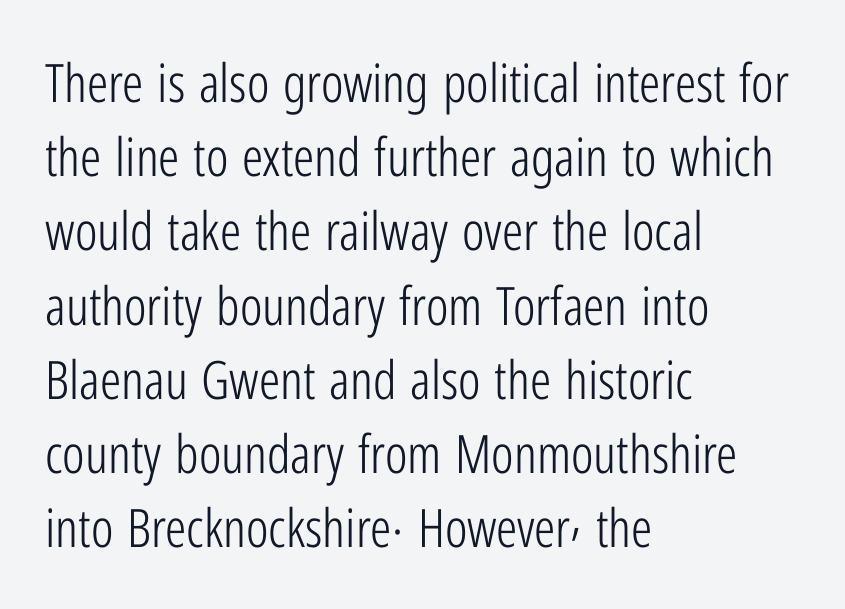
Each letter's strokes conclude bluntly, with no projecting serifs. Every stem runs plumb, perpendicular to the baseline. Bold? No — there's no thickening of the strokes. These lines are rendered in a variable-pitch font.
